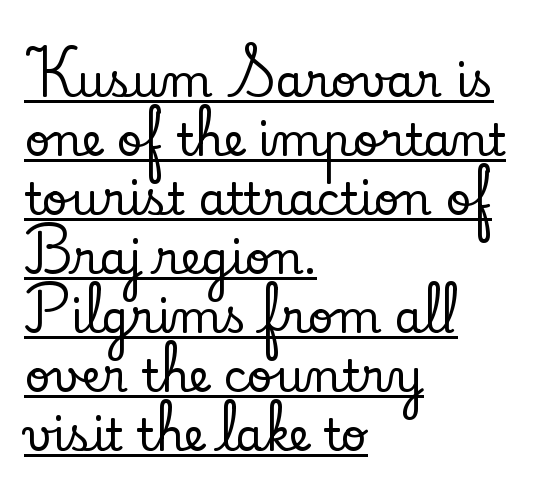
The image shows 45 px serif type, upright; set left-aligned, normal line spacing (1.31x), normal letter spacing, underlined; low stroke contrast and a small x-height.
